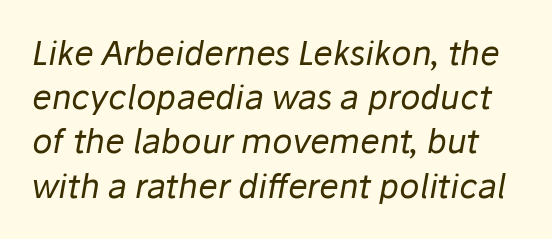
The line-height multiplier appears to be the usual default. Bare-footed words on every line. Style check: oblique. Compared with a typical body face, this is equally light or lighter still. Default kerning and tracking; the words read as compact shapes.
